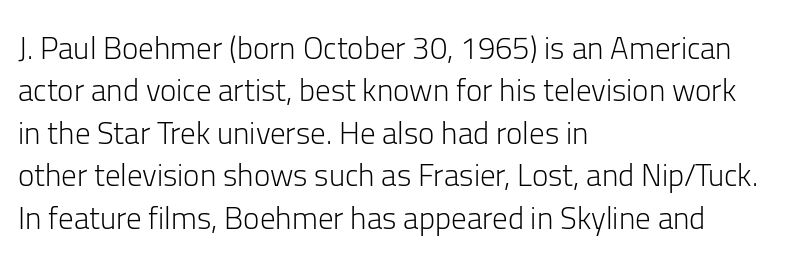
Q: Is the text bold? A: No.
Q: Is the text italic (slanted)? A: No, it is upright.
Q: Is the typeface a serif or a sans-serif typeface? A: Sans-serif.
Q: Is the text underlined? A: No.
Q: How is the paragraph aligned? A: Left-aligned.
Q: Is the spacing between letters normal or unusually wide? A: Normal.
Q: Is the spacing between lines tight, normal or loose? A: Normal.
Q: Width (condensed, normal, or wide)? A: Normal.
Q: Stroke contrast? A: Low.
Q: x-height? A: Medium.
Q: Monospaced? A: No.
